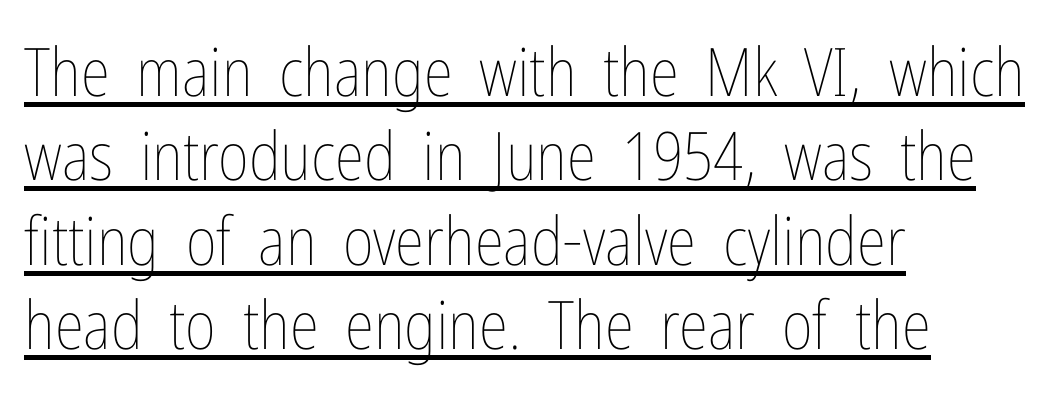
Q: Is the text bold? A: No.
Q: Is the text italic (slanted)? A: No, it is upright.
Q: Is the text underlined? A: Yes.
Q: How is the paragraph aligned? A: Left-aligned.
Q: Is the spacing between letters normal or unusually wide? A: Normal.
Q: Is the spacing between lines tight, normal or loose? A: Normal.
Q: Width (condensed, normal, or wide)? A: Condensed.
Q: Stroke contrast? A: Low.
Q: x-height? A: Medium.
Q: Monospaced? A: No.
